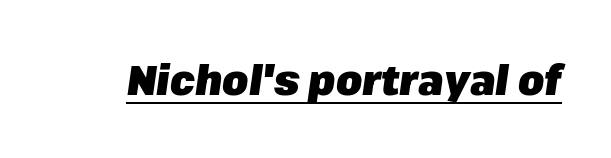
The image shows 42 px heavy type, italic (leaning right); set normal letter spacing, underlined; low stroke contrast and a medium x-height.
